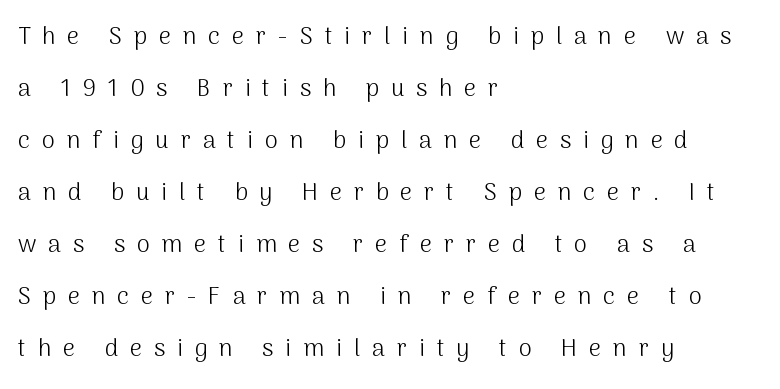
Q: Is the text bold? A: No.
Q: Is the text italic (slanted)? A: No, it is upright.
Q: Is the text underlined? A: No.
Q: How is the paragraph aligned? A: Left-aligned.
Q: Is the spacing between letters normal or unusually wide? A: Unusually wide.
Q: Is the spacing between lines tight, normal or loose? A: Loose.
